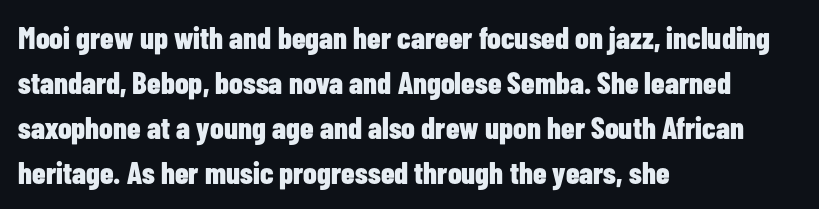
The image shows 31 px bold, condensed sans-serif type, upright; set left-aligned, normal line spacing (1.45x), normal letter spacing, not underlined; low stroke contrast and a medium x-height.
